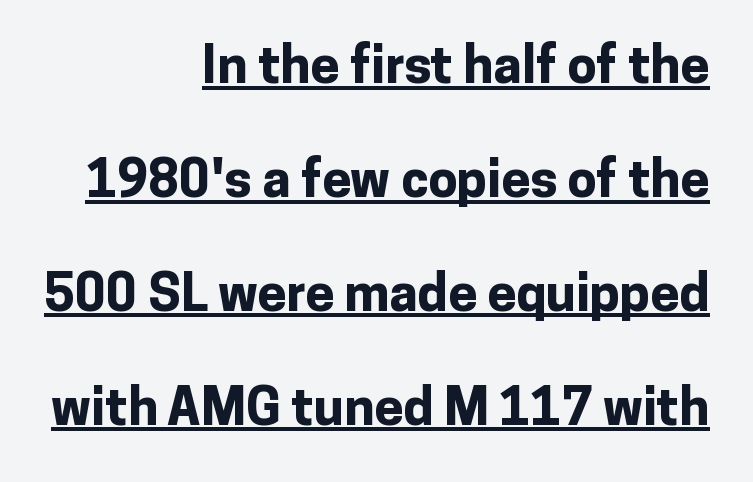
The image shows 52 px bold sans-serif type, upright; set right-aligned, loose line spacing (2.19x), normal letter spacing, underlined; low stroke contrast and a medium x-height.
